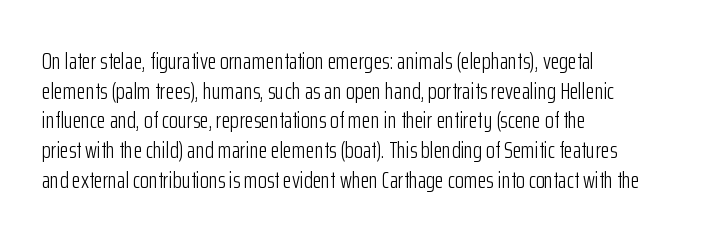
Q: Is the text bold? A: No.
Q: Is the text italic (slanted)? A: No, it is upright.
Q: Is the text underlined? A: No.
Q: How is the paragraph aligned? A: Left-aligned.
Q: Is the spacing between letters normal or unusually wide? A: Normal.
Q: Is the spacing between lines tight, normal or loose? A: Normal.
